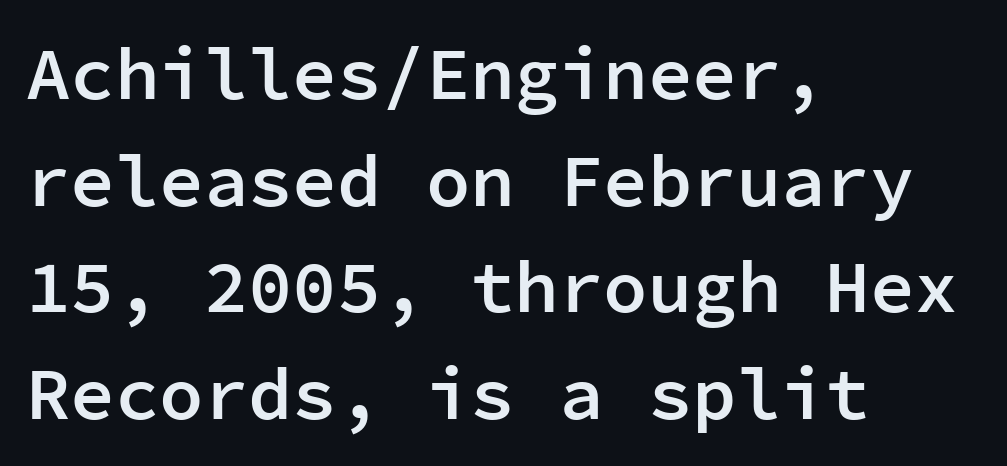
Q: Is the text bold? A: Semi-bold.
Q: Is the text italic (slanted)? A: No, it is upright.
Q: Is the typeface a serif or a sans-serif typeface? A: Sans-serif.
Q: Is the text underlined? A: No.
Q: How is the paragraph aligned? A: Left-aligned.
Q: Is the spacing between letters normal or unusually wide? A: Normal.
Q: Is the spacing between lines tight, normal or loose? A: Normal.
Q: Width (condensed, normal, or wide)? A: Normal.
Q: Stroke contrast? A: Low.
Q: x-height? A: Medium.
Q: Monospaced? A: Yes.
